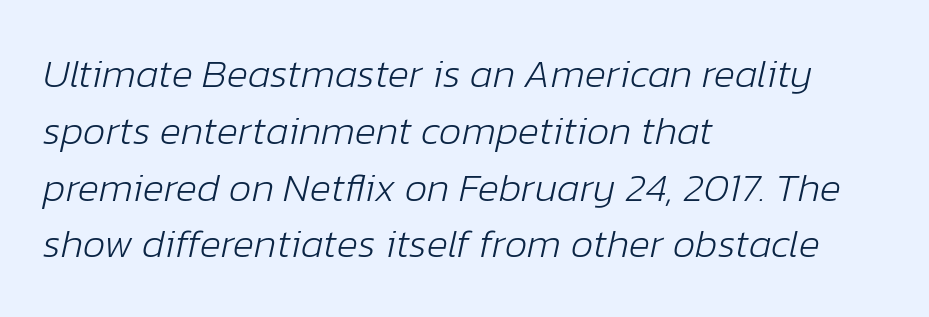
Q: Is the text bold? A: No.
Q: Is the text italic (slanted)? A: Yes, it leans right by about 12 degrees.
Q: Is the text underlined? A: No.
Q: How is the paragraph aligned? A: Left-aligned.
Q: Is the spacing between letters normal or unusually wide? A: Normal.
Q: Is the spacing between lines tight, normal or loose? A: Normal.
Q: Width (condensed, normal, or wide)? A: Normal.
Q: Stroke contrast? A: Low.
Q: x-height? A: Medium.
Q: Monospaced? A: No.
